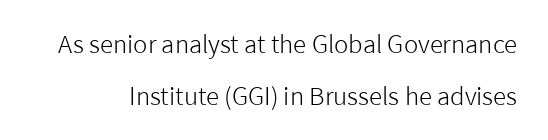
The image shows 24 px text type, upright; set loose line spacing (2.17x), normal letter spacing, not underlined.
